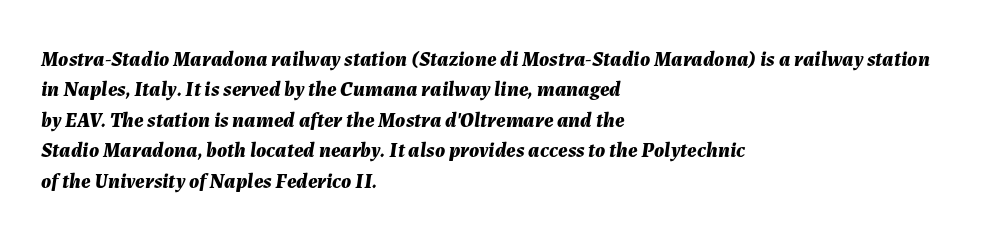
The image shows 21 px bold type, italic (leaning right); set left-aligned, normal line spacing (1.45x), normal letter spacing, not underlined.
